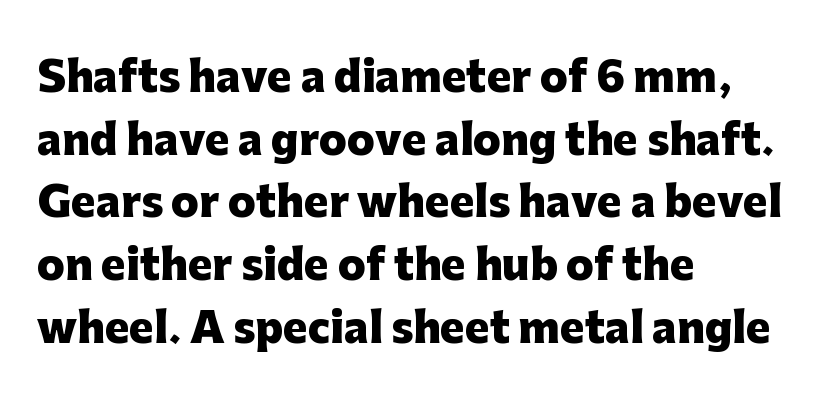
Q: Is the text bold? A: Yes.
Q: Is the text italic (slanted)? A: No, it is upright.
Q: Is the typeface a serif or a sans-serif typeface? A: Sans-serif.
Q: Is the text underlined? A: No.
Q: How is the paragraph aligned? A: Left-aligned.
Q: Is the spacing between letters normal or unusually wide? A: Normal.
Q: Is the spacing between lines tight, normal or loose? A: Normal.
Q: Width (condensed, normal, or wide)? A: Normal.
Q: Stroke contrast? A: Low.
Q: x-height? A: Medium.
Q: Monospaced? A: No.
